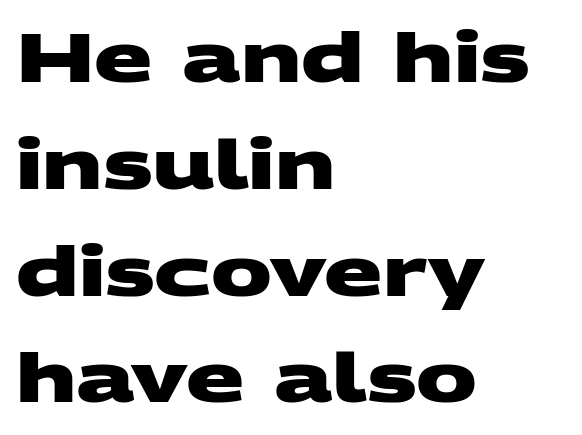
The image shows 68 px heavy, wide sans-serif type; set left-aligned, normal line spacing (1.57x), normal letter spacing, not underlined; medium stroke contrast and a large x-height.
